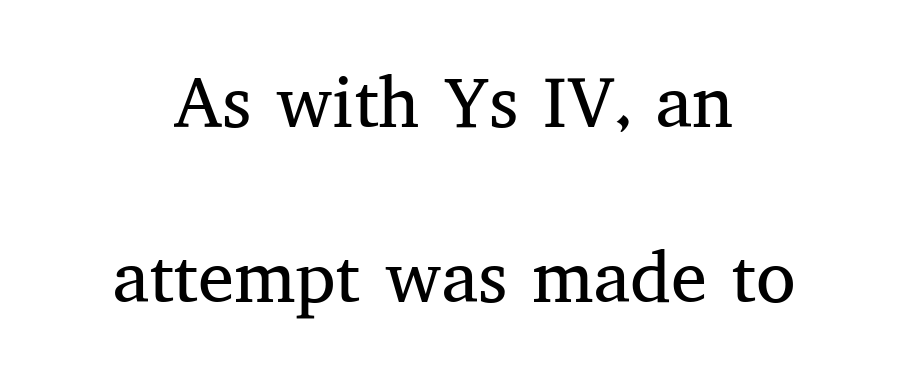
{"serif": "yes", "italic": "no", "bold": "no", "weight": "regular", "width": "normal", "stroke_contrast": "medium", "x_height": "medium", "monospaced": "no", "underline": "no", "align": "center", "line_spacing": "loose", "line_spacing_ratio": 2.43, "letter_spacing": "normal", "letter_spacing_em": 0.0, "glyph_px": 72}
